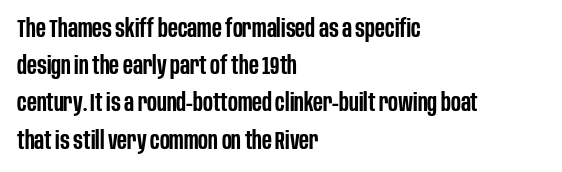
The image shows 25 px text type, upright; set left-aligned, normal line spacing (1.49x), normal letter spacing, not underlined.
